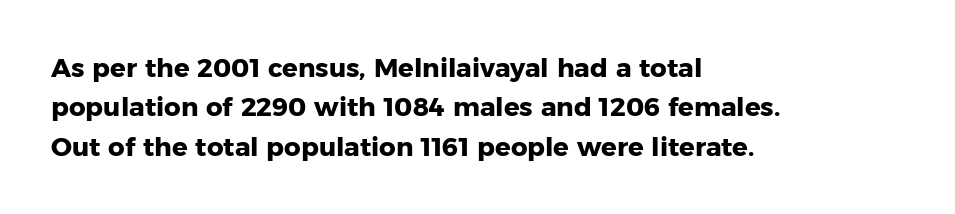
{"italic": "no", "bold": "yes", "underline": "no", "align": "left", "line_spacing": "normal", "line_spacing_ratio": 1.51, "letter_spacing": "normal", "letter_spacing_em": 0.0, "glyph_px": 26}
